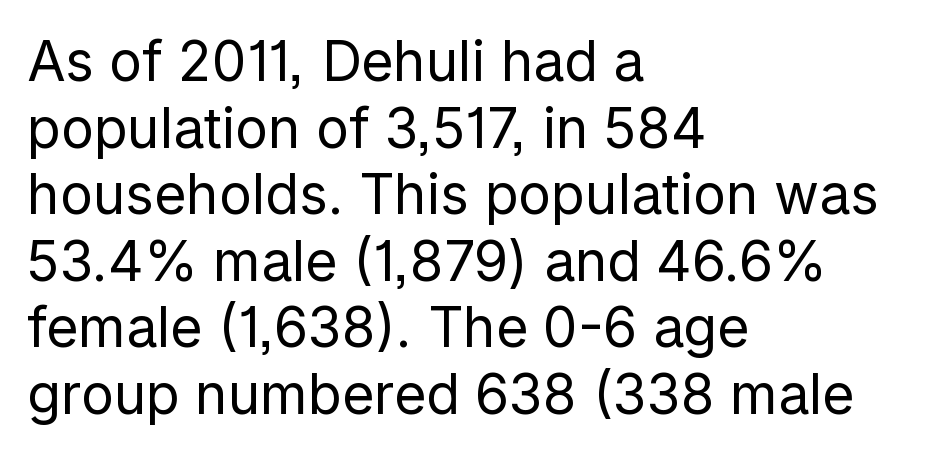
{"serif": "no", "italic": "no", "bold": "no", "weight": "regular", "width": "normal", "stroke_contrast": "low", "x_height": "medium", "monospaced": "no", "underline": "no", "align": "left", "line_spacing_ratio": 1.21, "letter_spacing": "normal", "letter_spacing_em": 0.0, "glyph_px": 55}
